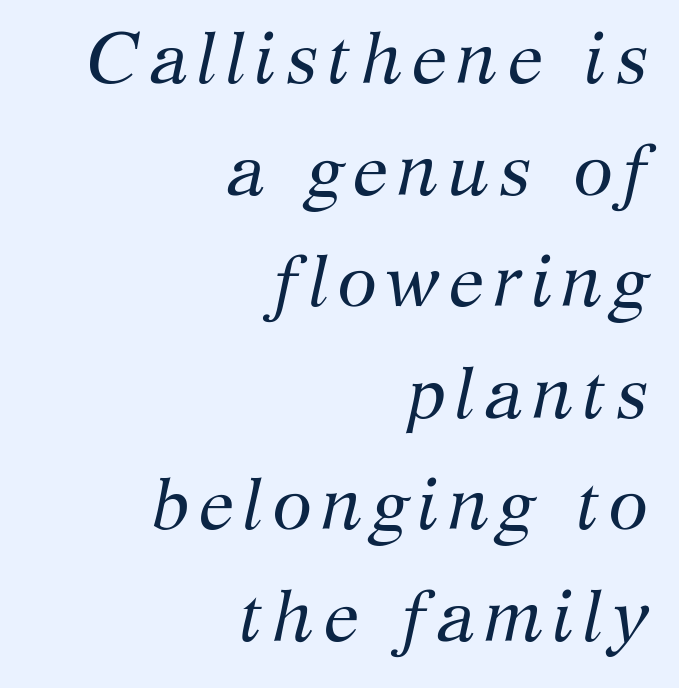
The image shows 72 px regular-weight serif type, italic (leaning right); set right-aligned, normal line spacing (1.55x), not underlined; medium stroke contrast and a medium x-height.
